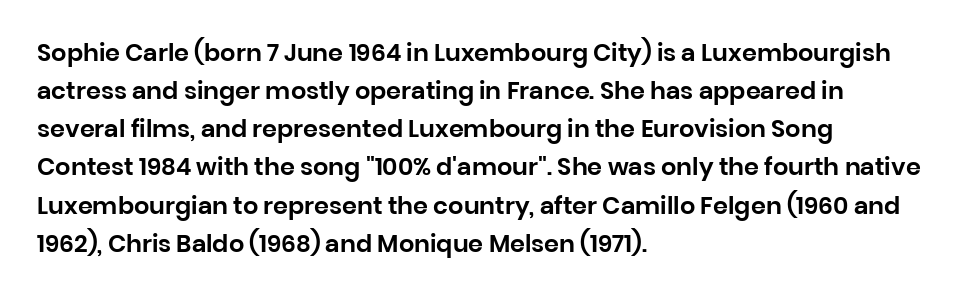
{"italic": "no", "underline": "no", "align": "left", "line_spacing": "normal", "line_spacing_ratio": 1.59, "letter_spacing": "normal", "letter_spacing_em": 0.0, "glyph_px": 24}
